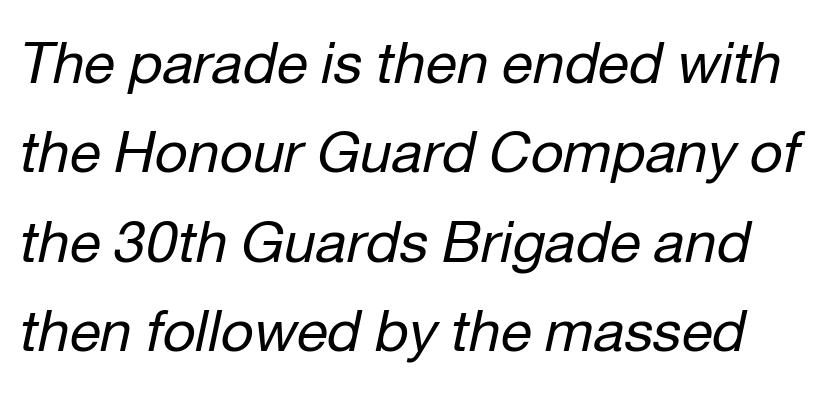
{"italic": "yes", "lean": "right", "slant_degrees": 12, "bold": "no", "weight": "regular", "width": "normal", "stroke_contrast": "low", "x_height": "medium", "monospaced": "no", "underline": "no", "line_spacing": "normal", "line_spacing_ratio": 1.57, "letter_spacing": "normal", "letter_spacing_em": 0.0, "glyph_px": 57}
